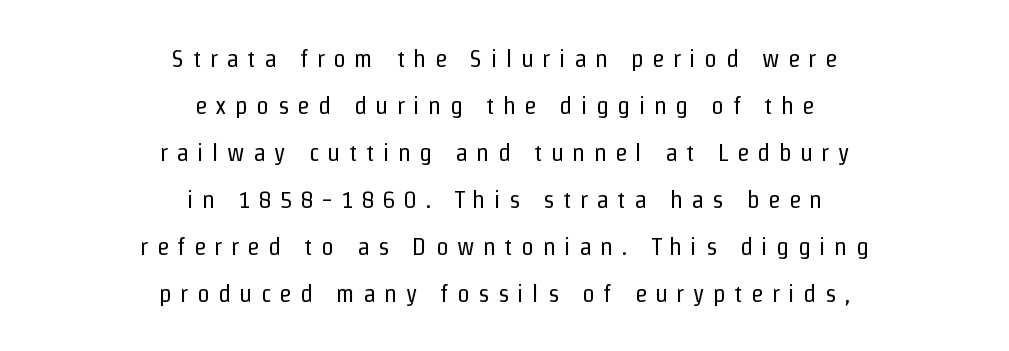
Q: Is the text bold? A: No.
Q: Is the text italic (slanted)? A: No, it is upright.
Q: Is the text underlined? A: No.
Q: How is the paragraph aligned? A: Centered.
Q: Is the spacing between letters normal or unusually wide? A: Unusually wide.
